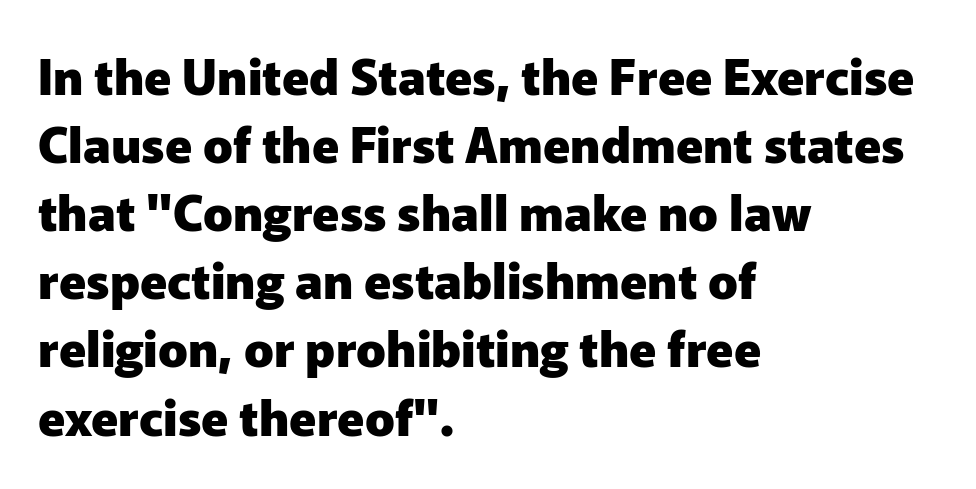
{"serif": "no", "italic": "no", "bold": "yes", "weight": "heavy", "width": "normal", "stroke_contrast": "low", "x_height": "medium", "monospaced": "no", "underline": "no", "align": "left", "line_spacing": "normal", "line_spacing_ratio": 1.39, "letter_spacing": "normal", "letter_spacing_em": 0.0, "glyph_px": 49}
